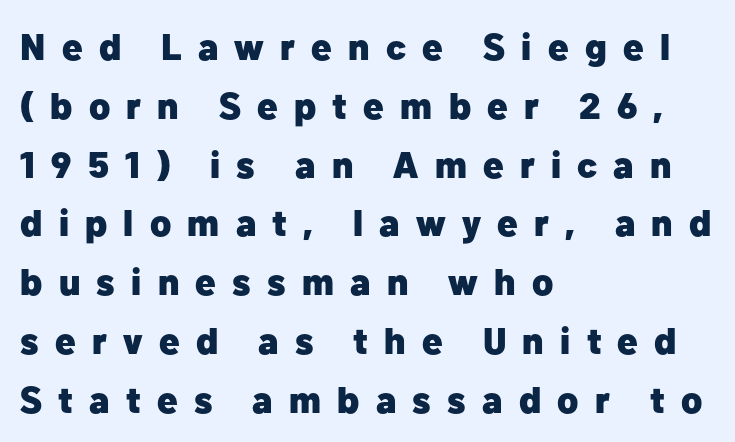
The image shows 37 px heavy sans-serif type, upright; set left-aligned, normal line spacing (1.59x), unusually wide letter spacing (+0.44 em), not underlined; low stroke contrast and a medium x-height.
